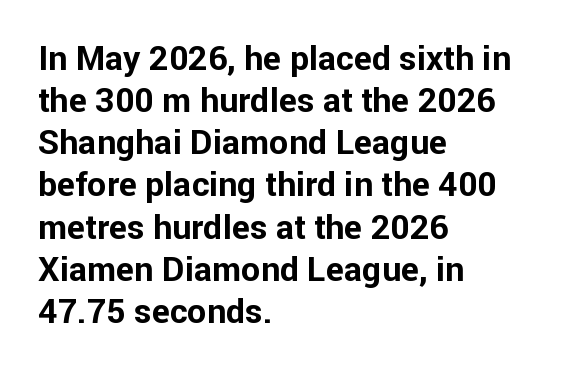
The passage is arranged the way most books set body copy — flush left. Inter-character spacing is left at the font's built-in metrics. Thick stems and heavy bowls — unmistakably bold. Are there feet on the stems? There aren't — it's a sans. Looks like regular typesetting: each glyph gets only the width it needs. Descenders are the only things crossing below the line.
